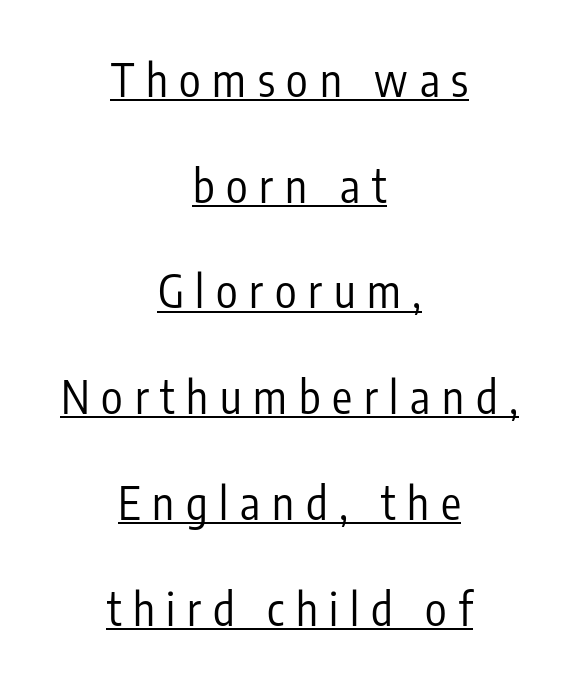
Q: Is the text bold? A: No.
Q: Is the text italic (slanted)? A: No, it is upright.
Q: Is the typeface a serif or a sans-serif typeface? A: Sans-serif.
Q: Is the text underlined? A: Yes.
Q: How is the paragraph aligned? A: Centered.
Q: Is the spacing between letters normal or unusually wide? A: Unusually wide.
Q: Is the spacing between lines tight, normal or loose? A: Loose.
Q: Width (condensed, normal, or wide)? A: Condensed.
Q: Stroke contrast? A: Low.
Q: x-height? A: Medium.
Q: Monospaced? A: No.
